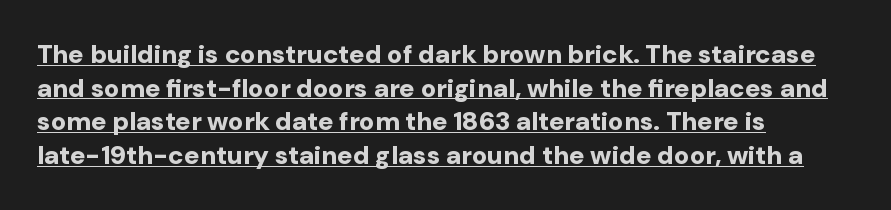
Q: Is the text bold? A: Yes.
Q: Is the text italic (slanted)? A: No, it is upright.
Q: Is the text underlined? A: Yes.
Q: How is the paragraph aligned? A: Left-aligned.
Q: Is the spacing between letters normal or unusually wide? A: Normal.
Q: Is the spacing between lines tight, normal or loose? A: Normal.
